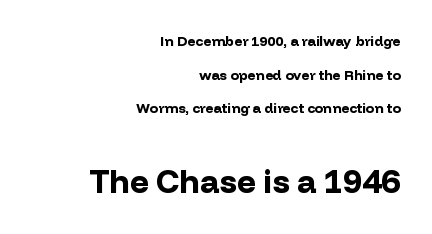
Q: Is the text bold? A: Yes.
Q: Is the text italic (slanted)? A: No, it is upright.
Q: Is the typeface a serif or a sans-serif typeface? A: Sans-serif.
Q: Is the text underlined? A: No.
Q: How is the paragraph aligned? A: Right-aligned.
Q: Is the spacing between letters normal or unusually wide? A: Normal.
Q: Is the spacing between lines tight, normal or loose? A: Loose.
Q: Which block of text is set in a larger size, the first (top) or the second (bottom)? A: The second (bottom) one.
Q: Width (condensed, normal, or wide)? A: Normal.
Q: Stroke contrast? A: Low.
Q: x-height? A: Medium.
Q: Monospaced? A: No.
